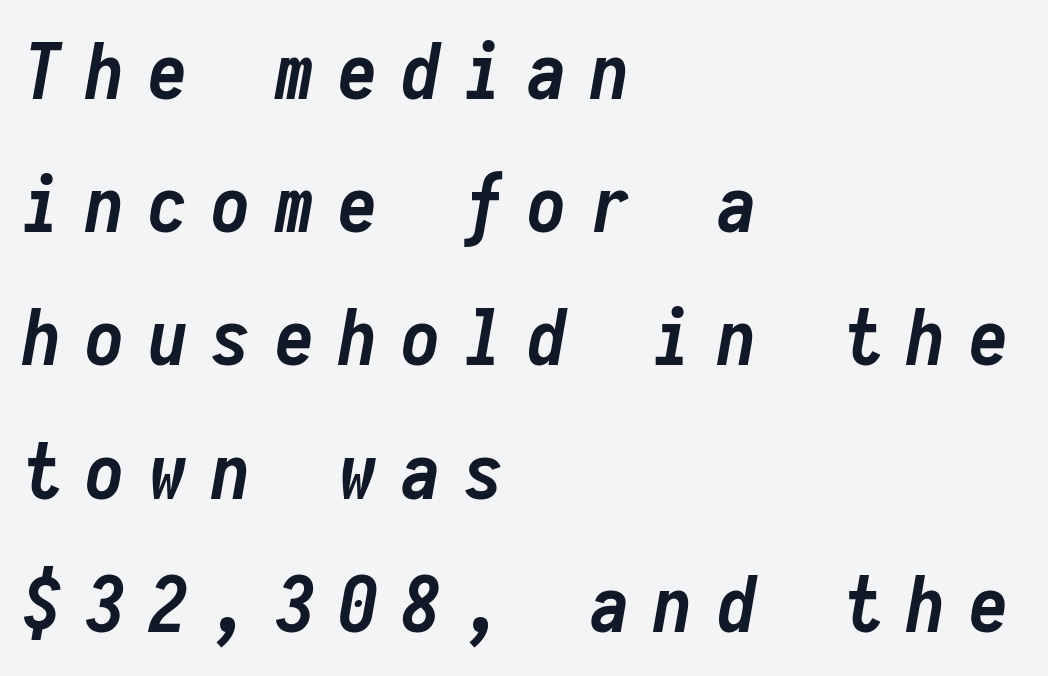
These lines were composed using italics. Monospaced: the letters line up in strict vertical columns. The passage shown is not underscored anywhere. Notice how the passage keeps a crisp vertical edge on the left only. I'd describe the lettering as bold — thick and assertive.
